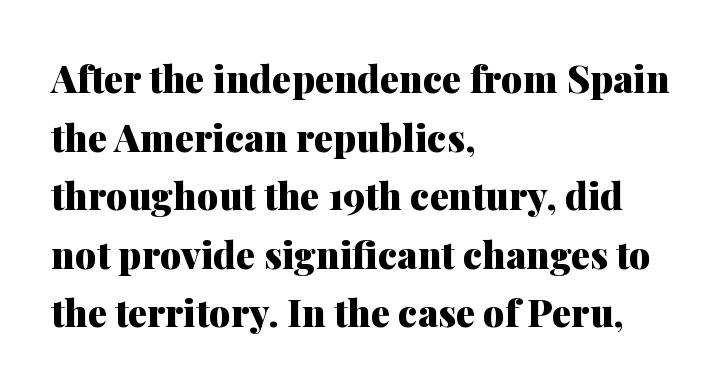
Honestly, there is no underline to notice here at all. Letterform terminals end in serifs throughout the passage. The strokes are fattened all the way to bold. Do the letters lean? They stand straight. These lines are rendered in a variable-pitch font.
